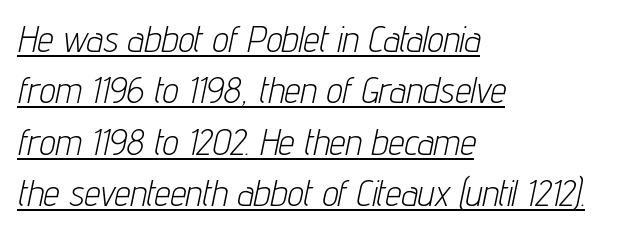
The image shows 36 px light, condensed type, italic (leaning right); set left-aligned, normal line spacing (1.43x), normal letter spacing, underlined; low stroke contrast and a medium x-height.
